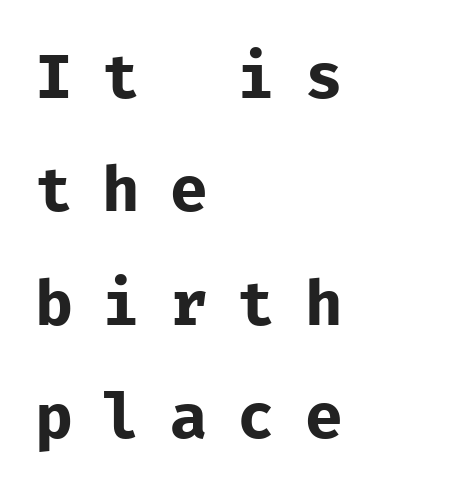
{"serif": "no", "italic": "no", "bold": "no", "weight": "regular", "width": "normal", "stroke_contrast": "low", "x_height": "medium", "monospaced": "yes", "underline": "no", "align": "left", "line_spacing_ratio": 1.8, "letter_spacing": "wide", "letter_spacing_em": 0.47, "glyph_px": 63}
